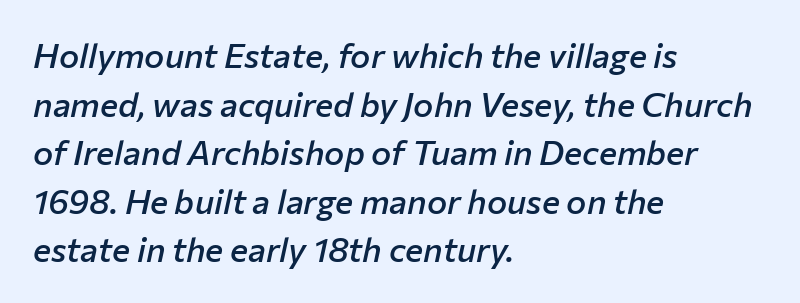
The image shows 34 px semibold type, italic (leaning right); set left-aligned, normal line spacing (1.43x), normal letter spacing, not underlined; low stroke contrast and a medium x-height.
